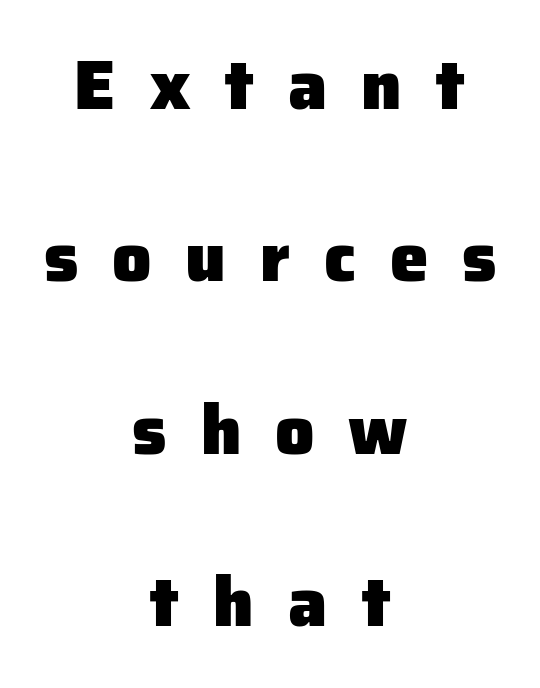
The specimen omits any rule beneath the text block's lines. The text was rendered using a sans face with plain stroke endings. The font's upright variant was chosen for this text. Compared with typical paragraphs, the rows here are farther apart. The face used here has the dense, thick strokes of a bold. Think of a printed novel: that variable character pitch is what you see here.
